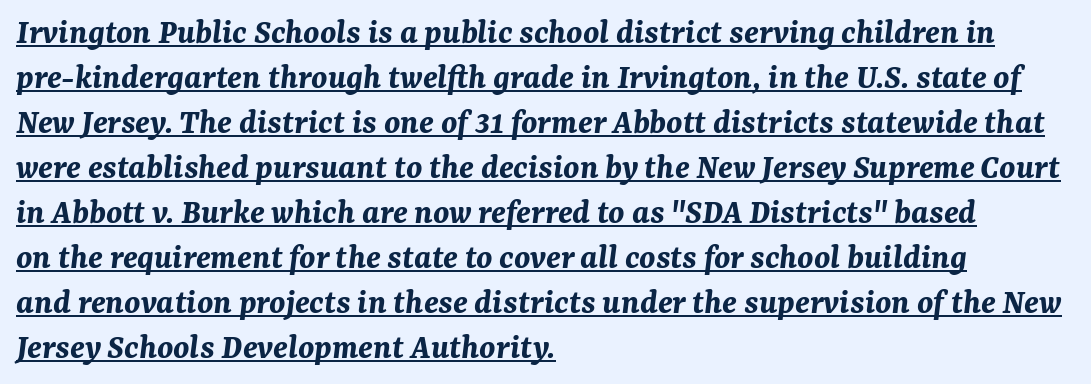
Q: Is the text bold? A: Yes.
Q: Is the text italic (slanted)? A: Yes, it leans right by about 7 degrees.
Q: Is the text underlined? A: Yes.
Q: How is the paragraph aligned? A: Left-aligned.
Q: Is the spacing between letters normal or unusually wide? A: Normal.
Q: Is the spacing between lines tight, normal or loose? A: Normal.
Q: Width (condensed, normal, or wide)? A: Normal.
Q: Stroke contrast? A: Medium.
Q: x-height? A: Medium.
Q: Monospaced? A: No.
